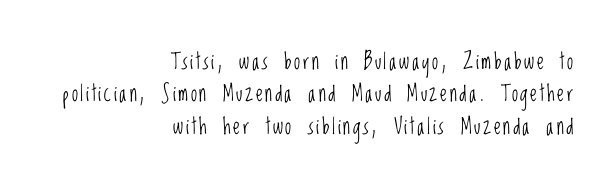
Regular leading. The area under the type is left untouched. This rendering uses right alignment, leaving the left contour irregular. Notice how the stems are strictly vertical — no italics here.
